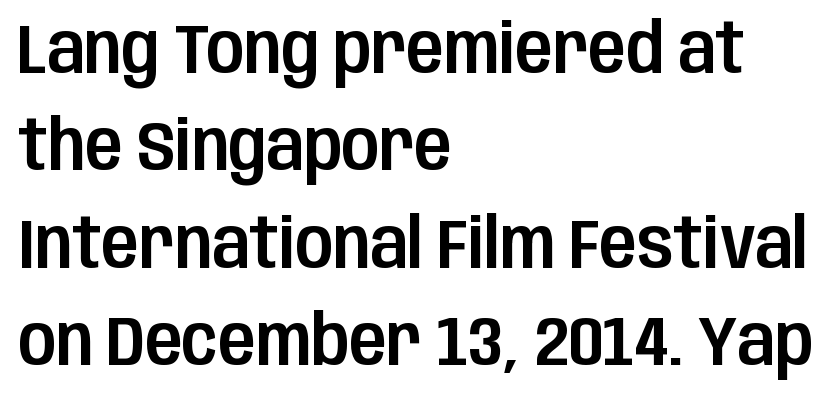
{"serif": "no", "italic": "no", "width": "condensed", "stroke_contrast": "low", "x_height": "large", "monospaced": "no", "underline": "no", "align": "left", "line_spacing": "normal", "line_spacing_ratio": 1.41, "letter_spacing": "normal", "letter_spacing_em": 0.0, "glyph_px": 69}
